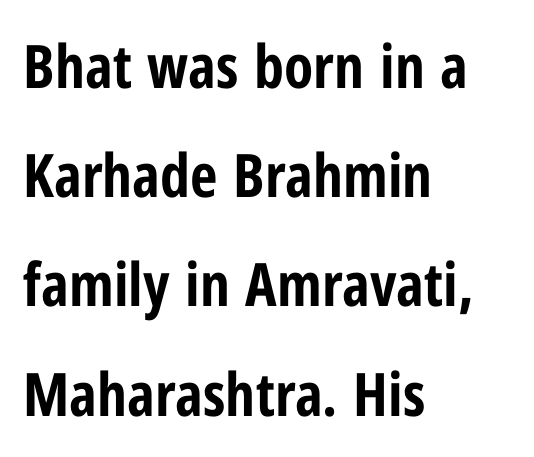
{"serif": "no", "italic": "no", "bold": "yes", "weight": "bold", "width": "condensed", "stroke_contrast": "low", "x_height": "medium", "monospaced": "no", "underline": "no", "align": "left", "line_spacing_ratio": 1.82, "letter_spacing": "normal", "letter_spacing_em": 0.0, "glyph_px": 60}
